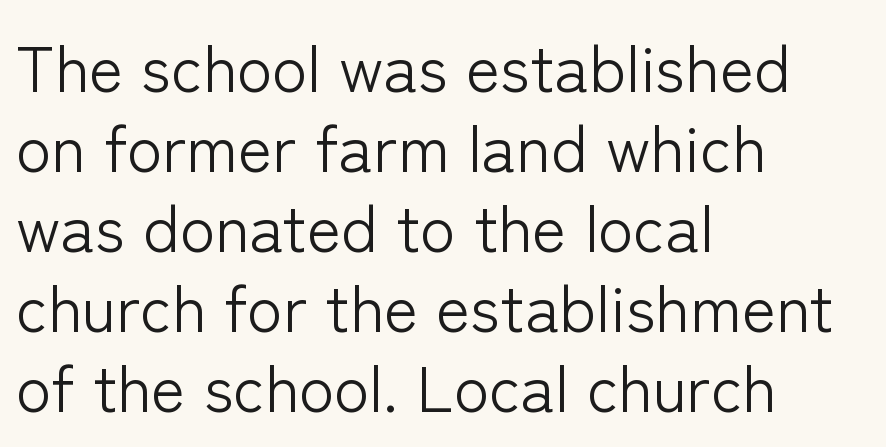
The gaps between neighbouring characters are ordinary and unremarkable. Letterform terminals end flat and unadorned throughout the passage. Varying glyph widths throughout — classic text-font behaviour. The characters are drawn with everyday or finer stroke widths.
